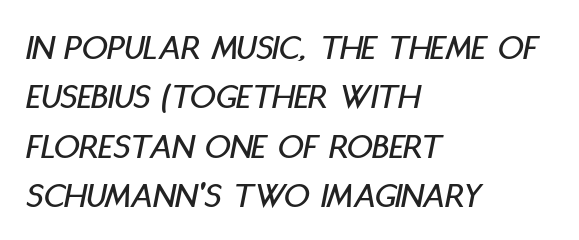
The paragraph shown leans on its left margin. The baseline area is clear. Summary of vertical rhythm: regular, with standard interline spacing. Observe the lean: these are italic letterforms.
